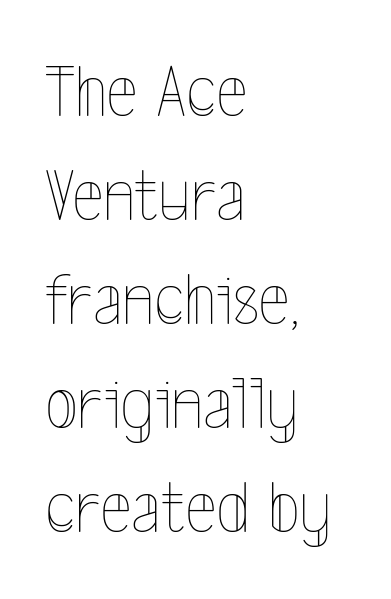
The image shows 76 px thin, condensed type, upright; set left-aligned, normal line spacing (1.37x), normal letter spacing, not underlined; a medium x-height.
